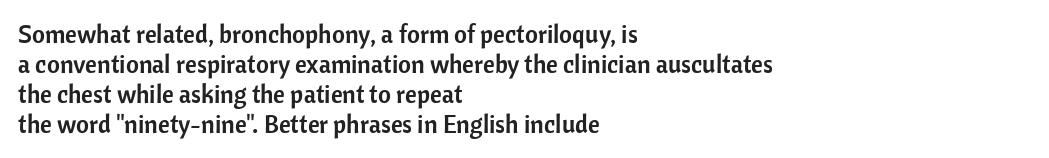
Q: Is the text italic (slanted)? A: No, it is upright.
Q: Is the text underlined? A: No.
Q: How is the paragraph aligned? A: Left-aligned.
Q: Is the spacing between letters normal or unusually wide? A: Normal.
